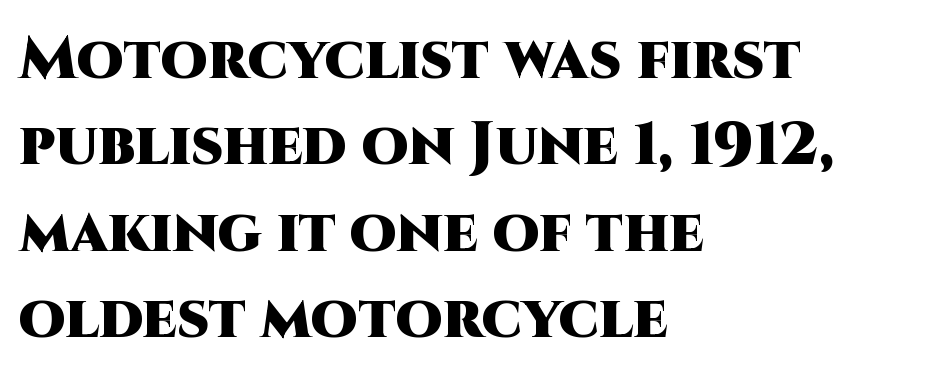
{"serif": "no", "italic": "no", "bold": "yes", "weight": "heavy", "width": "normal", "stroke_contrast": "high", "x_height": "large", "monospaced": "no", "underline": "no", "align": "left", "line_spacing": "normal", "line_spacing_ratio": 1.44, "letter_spacing": "normal", "letter_spacing_em": 0.0, "glyph_px": 60}
